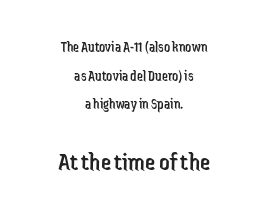
{"italic": "no", "bold": "no", "underline": "no", "align": "center", "line_spacing": "loose", "line_spacing_ratio": 1.91, "letter_spacing": "normal", "letter_spacing_em": 0.0, "larger_block": "second", "size_ratio": 1.73, "glyph_px": 26}
